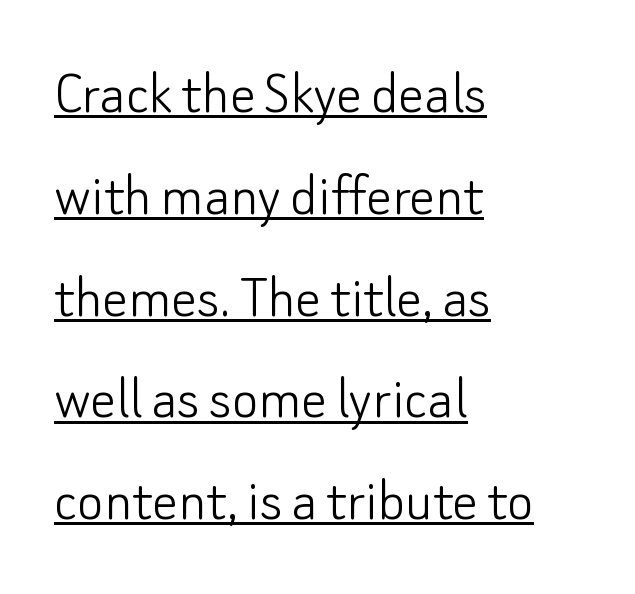
The image shows 64 px light sans-serif type, upright; set left-aligned, normal line spacing (1.59x), normal letter spacing, underlined; low stroke contrast and a small x-height.
